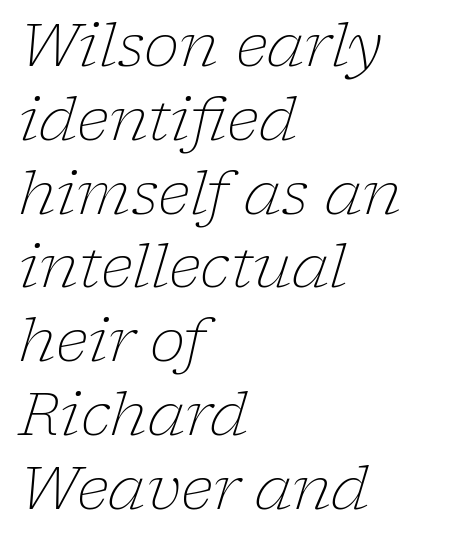
Q: Is the text bold? A: No.
Q: Is the text italic (slanted)? A: Yes, it leans right by about 17 degrees.
Q: Is the typeface a serif or a sans-serif typeface? A: Serif.
Q: Is the text underlined? A: No.
Q: How is the paragraph aligned? A: Left-aligned.
Q: Is the spacing between letters normal or unusually wide? A: Normal.
Q: Width (condensed, normal, or wide)? A: Normal.
Q: Stroke contrast? A: Low.
Q: x-height? A: Medium.
Q: Monospaced? A: No.
